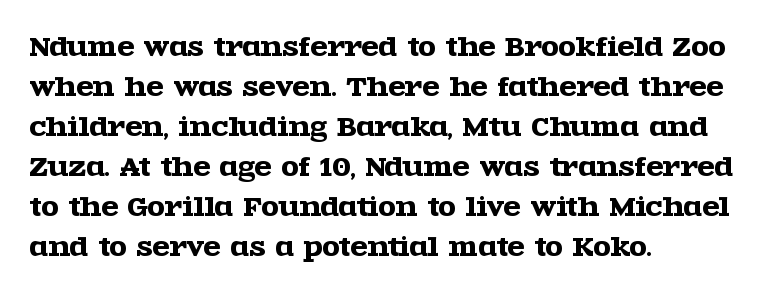
The image shows 25 px text type, upright; set left-aligned, normal line spacing (1.6x), normal letter spacing, not underlined.
